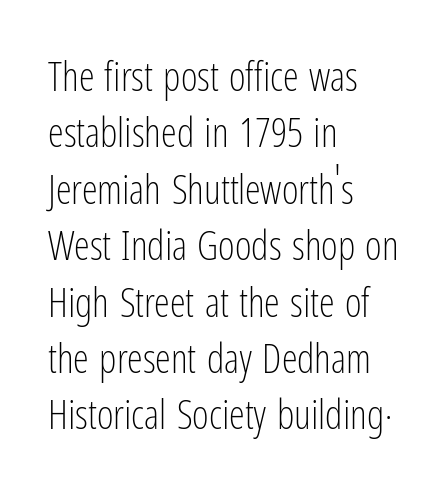
Is the letter spacing exaggerated? No — it looks like the ordinary default. Every row of glyphs begins at an identical x-position on the left. The characters are drawn with everyday or finer stroke widths. Designer's note — italics off, roman on.
